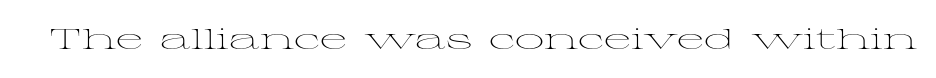
Each letter keeps its own natural width here, so spacing adapts to shape. Descenders are the only things crossing below the line. Students, note that the glyphs here touch the page at normal intervals. The characters are drawn with everyday or finer stroke widths. Designer's note — italics off, roman on.
